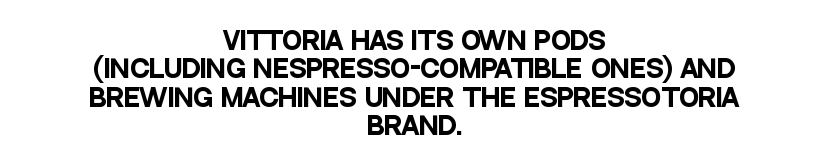
Q: Is the text bold? A: Yes.
Q: Is the text italic (slanted)? A: No, it is upright.
Q: Is the text underlined? A: No.
Q: How is the paragraph aligned? A: Centered.
Q: Is the spacing between letters normal or unusually wide? A: Normal.
